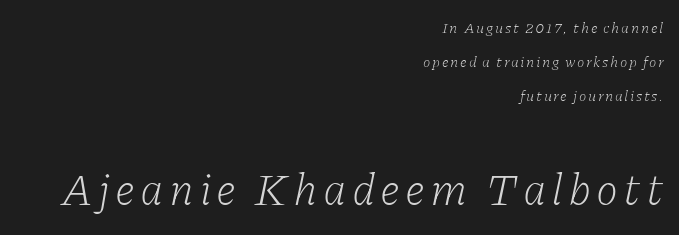
The letters in the lower block stand taller than those in the block above. Caption: multi-line text, flush right, ragged left. The letters look calm and open, with moderate or lighter stems. You can tell it's italic because the verticals aren't actually vertical. Nobody drew a line under any word here. Old-style or modern, the face here clearly has serifs.
